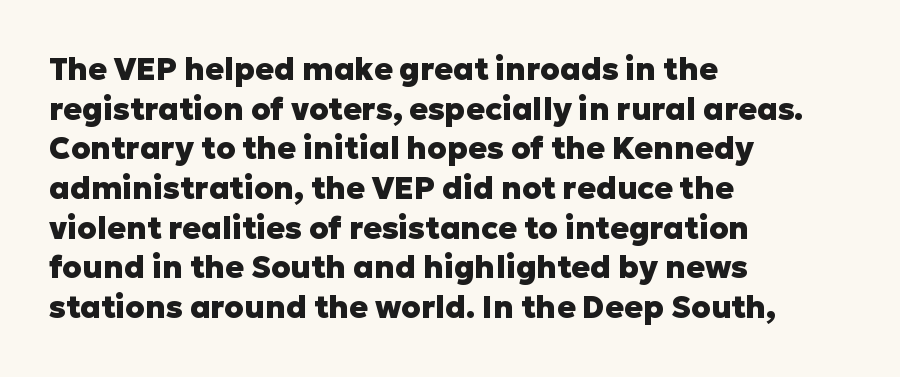
The image shows 31 px heavy sans-serif type, upright; set left-aligned, normal line spacing (1.28x), normal letter spacing, not underlined; low stroke contrast and a medium x-height.
